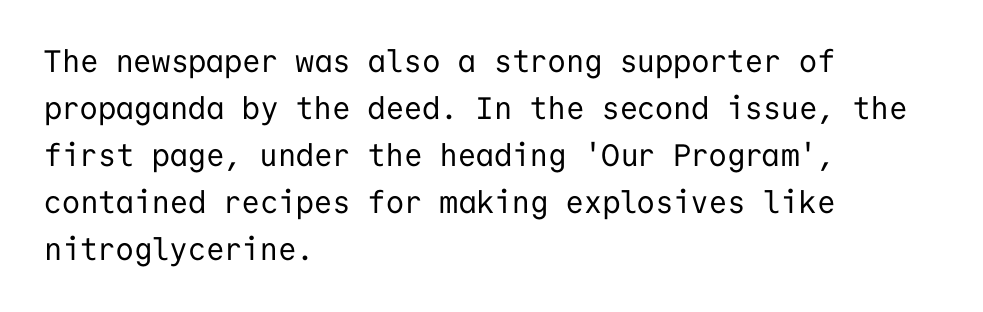
Q: Is the text bold? A: No.
Q: Is the text italic (slanted)? A: No, it is upright.
Q: Is the typeface a serif or a sans-serif typeface? A: Sans-serif.
Q: Is the text underlined? A: No.
Q: How is the paragraph aligned? A: Left-aligned.
Q: Is the spacing between letters normal or unusually wide? A: Normal.
Q: Is the spacing between lines tight, normal or loose? A: Normal.
Q: Width (condensed, normal, or wide)? A: Normal.
Q: Stroke contrast? A: Low.
Q: x-height? A: Medium.
Q: Monospaced? A: Yes.
